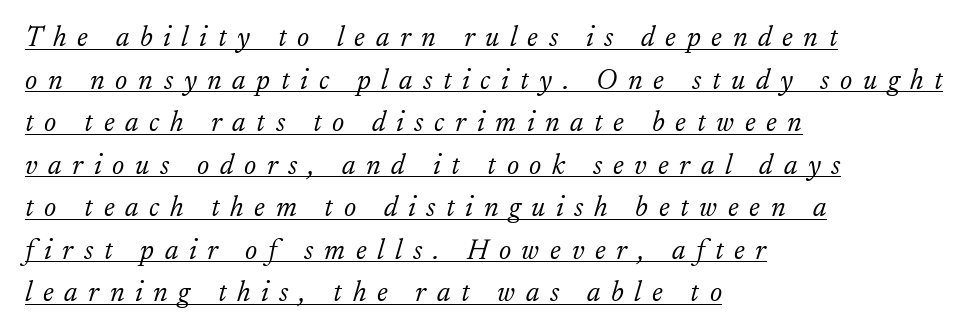
The image shows 28 px light serif type, italic (leaning right); set left-aligned, normal line spacing (1.52x), unusually wide letter spacing (+0.38 em), underlined; low stroke contrast and a small x-height.
